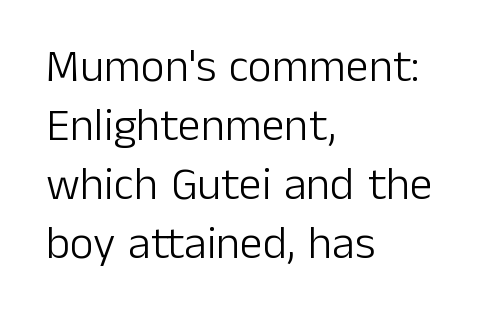
Words float on clear page, feet unadorned. This sample is left-justified, so line endings fall wherever the words run out. Stems here are at most as thick as an everyday book face. Here the designer chose a conventional face with non-uniform glyph widths. These lines keep a tight, regular rhythm from letter to letter.
